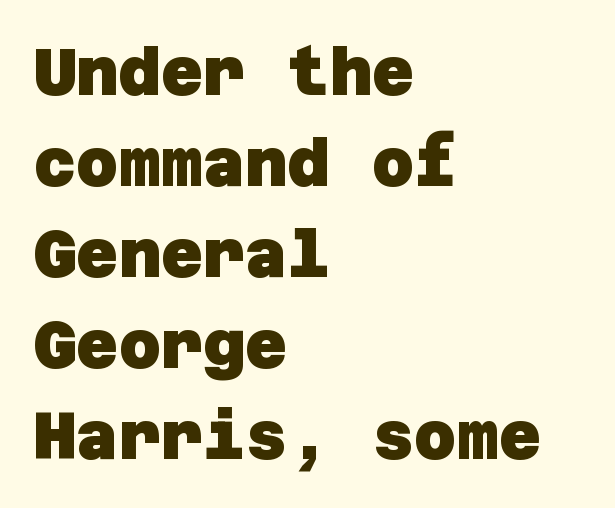
Notice how thick the strokes are: this is what a full bold looks like. Visually the block forms a straight wall on the left and a jagged coastline on the right. Each row of text sits above clean, open space. The line-height multiplier appears to be the usual default. The text was rendered using a sans face with plain stroke endings.
